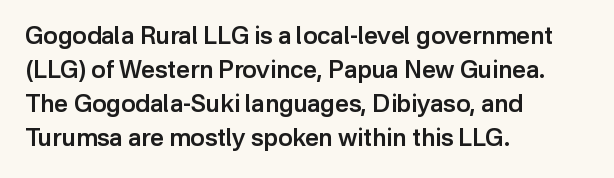
Q: Is the text bold? A: Semi-bold.
Q: Is the text italic (slanted)? A: No, it is upright.
Q: Is the text underlined? A: No.
Q: How is the paragraph aligned? A: Left-aligned.
Q: Is the spacing between letters normal or unusually wide? A: Normal.
Q: Is the spacing between lines tight, normal or loose? A: Normal.
